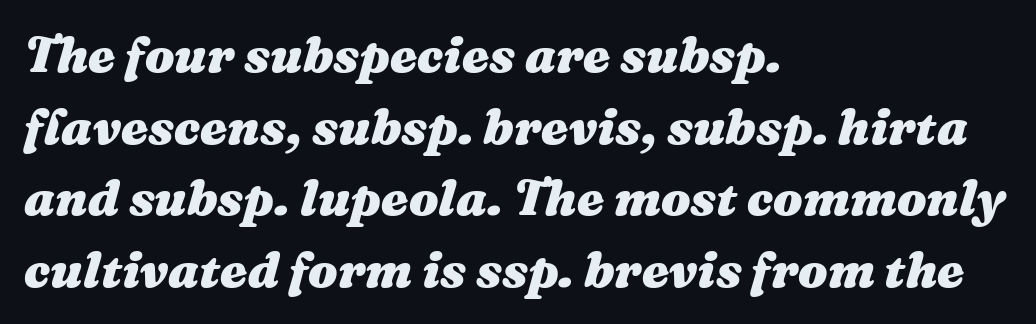
The vertical gap from one line to the next is medium. Compared with an ordinary text face, these strokes are far heavier — a full bold. Is the type slanted? Yes — the strokes lean at a clear angle. Proportional: the letters do not fall into vertical columns.
